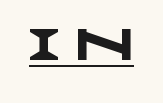
The image shows 44 px heavy, wide sans-serif type; set unusually wide letter spacing (+0.32 em), underlined; low stroke contrast and a large x-height.
